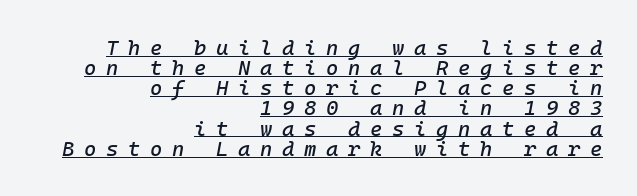
{"italic": "yes", "lean": "right", "slant_degrees": 10, "underline": "yes", "align": "right", "line_spacing": "tight", "line_spacing_ratio": 0.96, "letter_spacing": "wide", "letter_spacing_em": 0.46, "glyph_px": 21}
